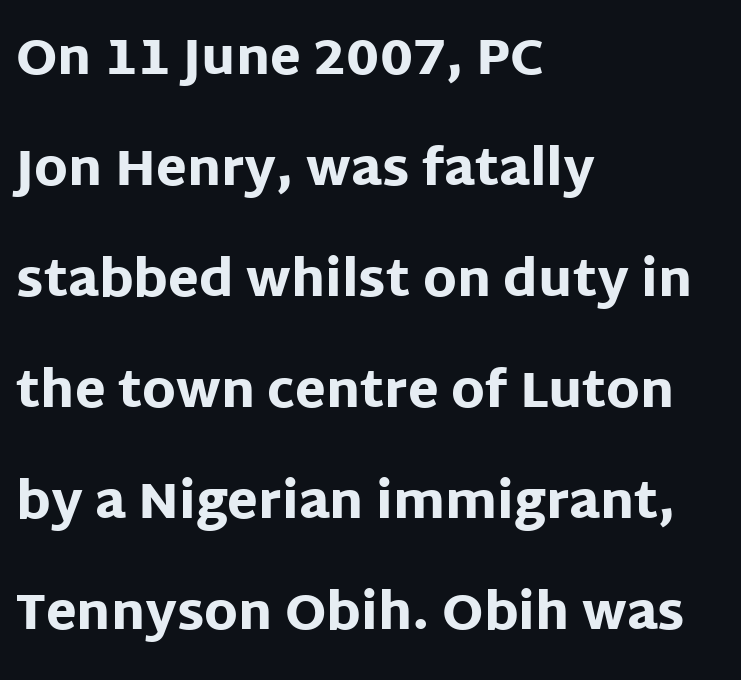
Q: Is the text bold? A: Yes.
Q: Is the text italic (slanted)? A: No, it is upright.
Q: Is the typeface a serif or a sans-serif typeface? A: Sans-serif.
Q: Is the text underlined? A: No.
Q: How is the paragraph aligned? A: Left-aligned.
Q: Is the spacing between letters normal or unusually wide? A: Normal.
Q: Is the spacing between lines tight, normal or loose? A: Loose.
Q: Width (condensed, normal, or wide)? A: Normal.
Q: Stroke contrast? A: Low.
Q: x-height? A: Large.
Q: Monospaced? A: No.
